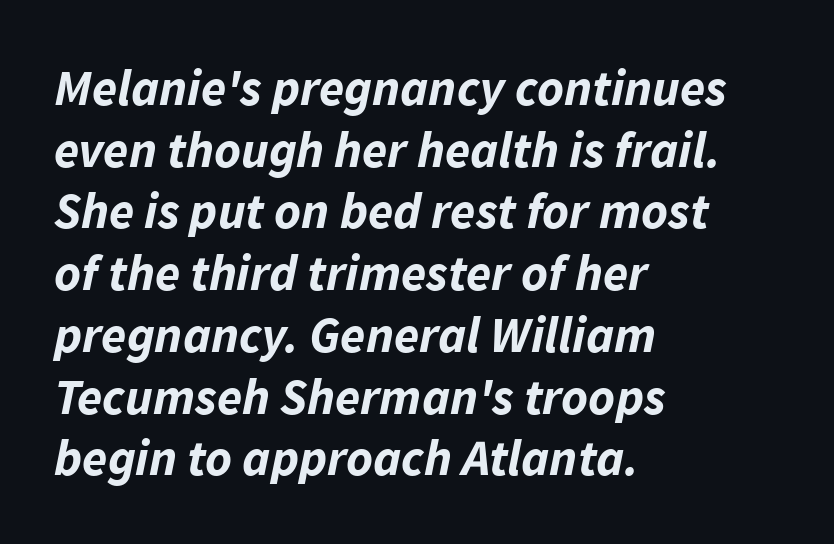
{"italic": "yes", "lean": "right", "slant_degrees": 11, "bold": "yes", "weight": "bold", "width": "normal", "stroke_contrast": "low", "x_height": "medium", "monospaced": "no", "underline": "no", "align": "left", "line_spacing_ratio": 1.21, "letter_spacing": "normal", "letter_spacing_em": 0.0, "glyph_px": 51}
